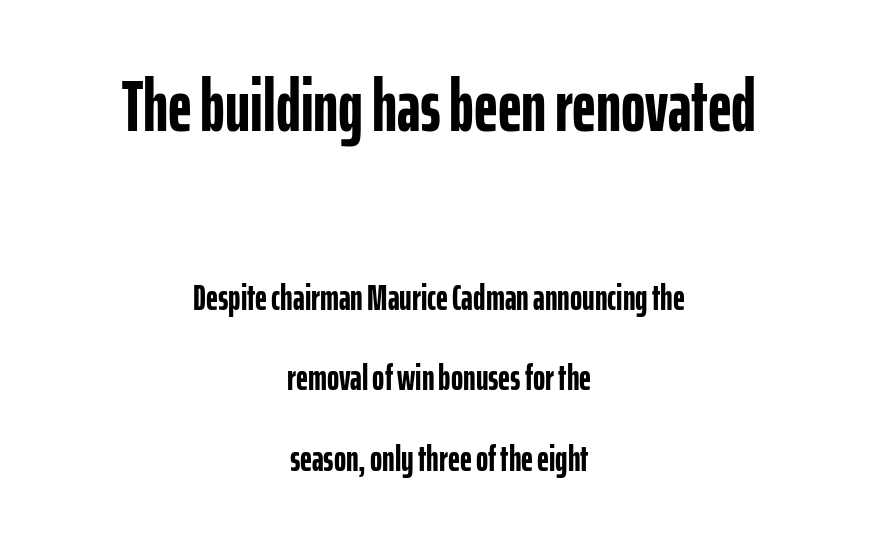
{"serif": "no", "italic": "no", "bold": "yes", "weight": "semibold", "width": "condensed", "stroke_contrast": "low", "x_height": "medium", "monospaced": "no", "underline": "no", "align": "center", "line_spacing": "loose", "line_spacing_ratio": 2.18, "letter_spacing": "normal", "letter_spacing_em": 0.0, "larger_block": "first", "size_ratio": 2.0, "glyph_px": 74}
